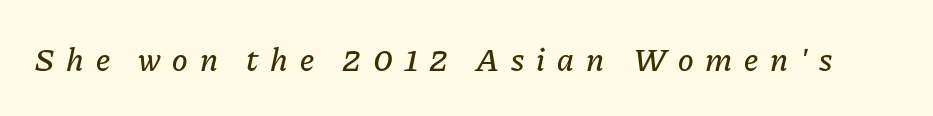
{"italic": "yes", "lean": "right", "slant_degrees": 11, "width": "normal", "stroke_contrast": "low", "x_height": "medium", "monospaced": "no", "underline": "no", "letter_spacing": "wide", "letter_spacing_em": 0.36, "glyph_px": 33}
